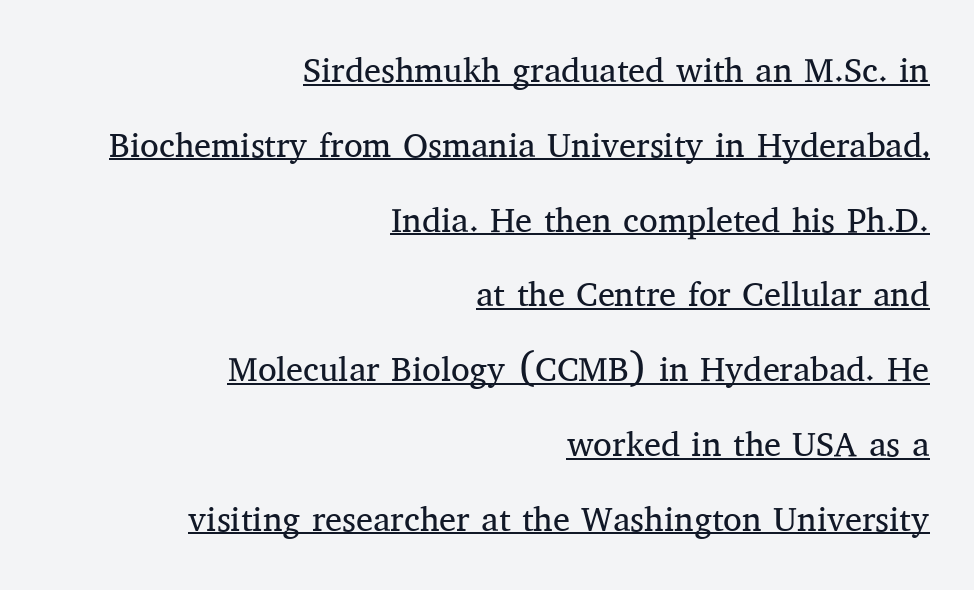
The image shows 34 px regular-weight serif type, upright; set right-aligned, loose line spacing (2.2x), normal letter spacing, underlined; medium stroke contrast and a medium x-height.
